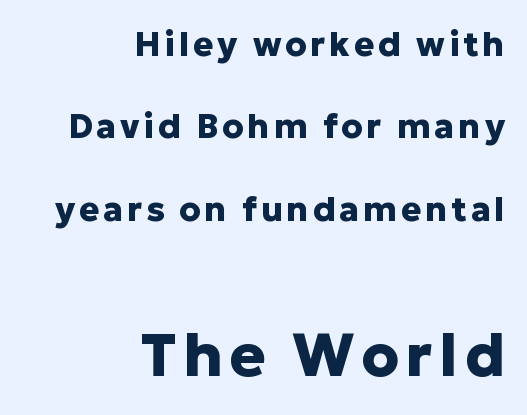
A clean baseline with only descenders dipping below it. Serif or sans? Sans — the stroke terminals are bare. The setting favours the right margin, as signatures and pull-quotes sometimes do. Character widths vary here, with narrow letters taking less room than wide ones. This is the regular roman posture of the typeface. Reading down the column, the eye jumps a long way to each next line.
